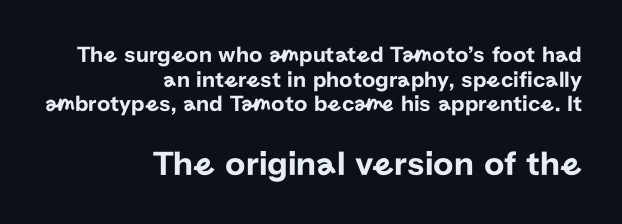
Q: Is the text italic (slanted)? A: No, it is upright.
Q: Is the typeface a serif or a sans-serif typeface? A: Sans-serif.
Q: Is the text underlined? A: No.
Q: How is the paragraph aligned? A: Right-aligned.
Q: Is the spacing between letters normal or unusually wide? A: Normal.
Q: Is the spacing between lines tight, normal or loose? A: Tight.
Q: Which block of text is set in a larger size, the first (top) or the second (bottom)? A: The second (bottom) one.
Q: Width (condensed, normal, or wide)? A: Normal.
Q: Stroke contrast? A: Low.
Q: x-height? A: Medium.
Q: Monospaced? A: No.
